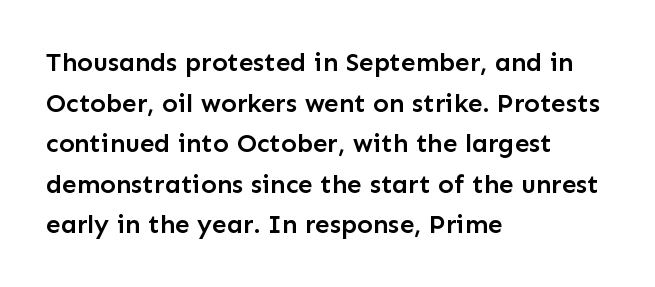
{"italic": "no", "bold": "semi", "underline": "no", "align": "left", "line_spacing": "normal", "line_spacing_ratio": 1.56, "letter_spacing": "normal", "letter_spacing_em": 0.0, "glyph_px": 26}
